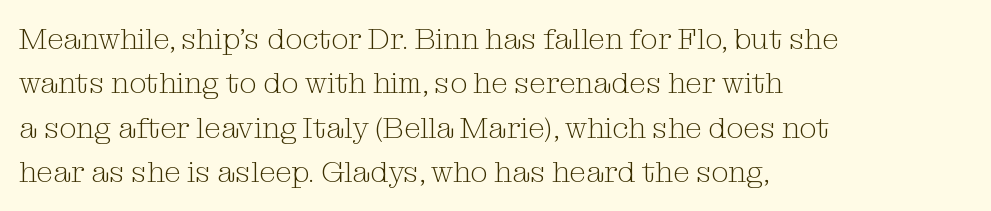
Q: Is the text bold? A: No.
Q: Is the text italic (slanted)? A: No, it is upright.
Q: Is the typeface a serif or a sans-serif typeface? A: Serif.
Q: Is the text underlined? A: No.
Q: How is the paragraph aligned? A: Left-aligned.
Q: Is the spacing between letters normal or unusually wide? A: Normal.
Q: Is the spacing between lines tight, normal or loose? A: Normal.
Q: Width (condensed, normal, or wide)? A: Normal.
Q: Stroke contrast? A: Medium.
Q: x-height? A: Medium.
Q: Monospaced? A: No.
